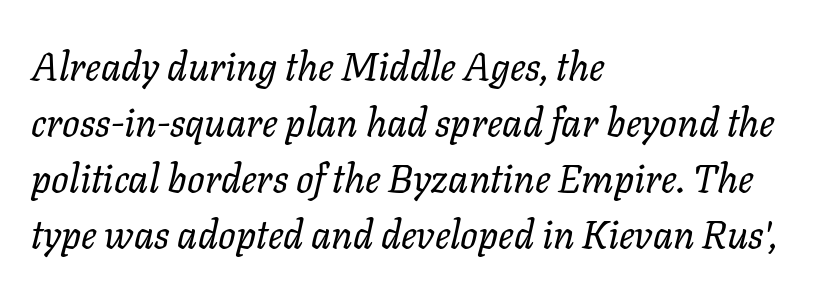
The image shows 39 px regular-weight type, italic (leaning right); set left-aligned, normal line spacing (1.44x), normal letter spacing, not underlined; low stroke contrast and a medium x-height.
